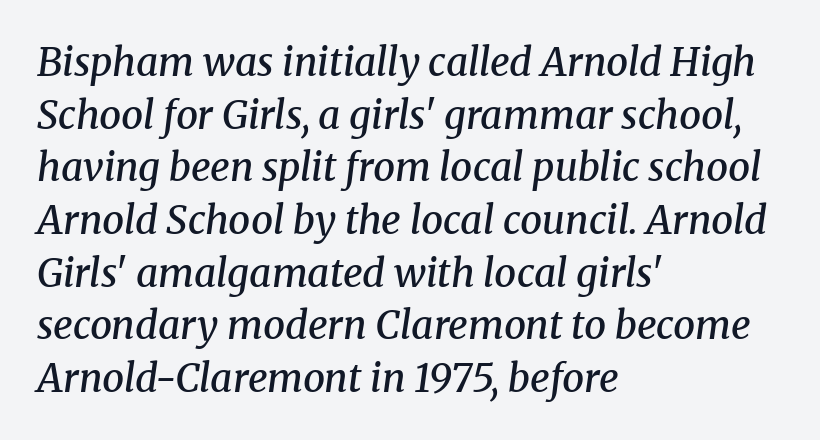
Q: Is the text bold? A: Semi-bold.
Q: Is the text italic (slanted)? A: Yes, it leans right by about 8 degrees.
Q: Is the typeface a serif or a sans-serif typeface? A: Serif.
Q: Is the text underlined? A: No.
Q: How is the paragraph aligned? A: Left-aligned.
Q: Is the spacing between letters normal or unusually wide? A: Normal.
Q: Is the spacing between lines tight, normal or loose? A: Normal.
Q: Width (condensed, normal, or wide)? A: Normal.
Q: Stroke contrast? A: Medium.
Q: x-height? A: Medium.
Q: Monospaced? A: No.
